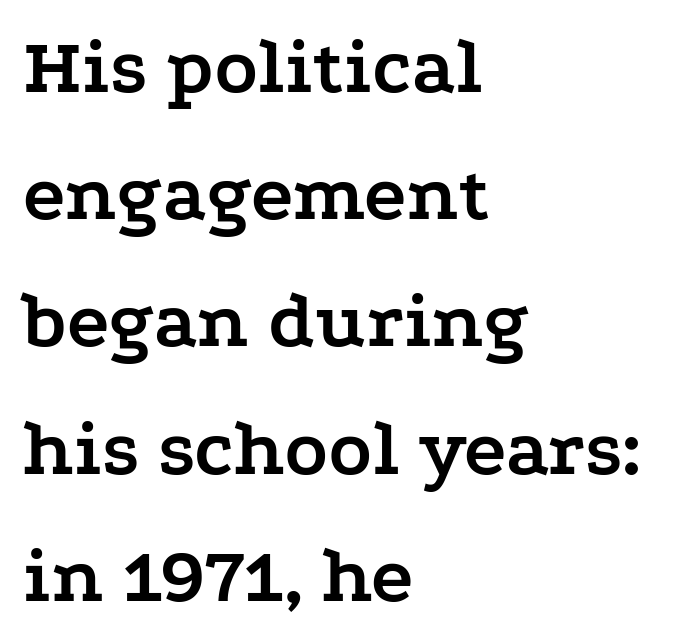
One-word summary of the alignment: left. The letters stand upright; this is a roman face. I'd call this a serif setting — the letters wear small feet. Rule under the text: the space is simply empty. Do the characters align in a grid? No, the font is proportional.
